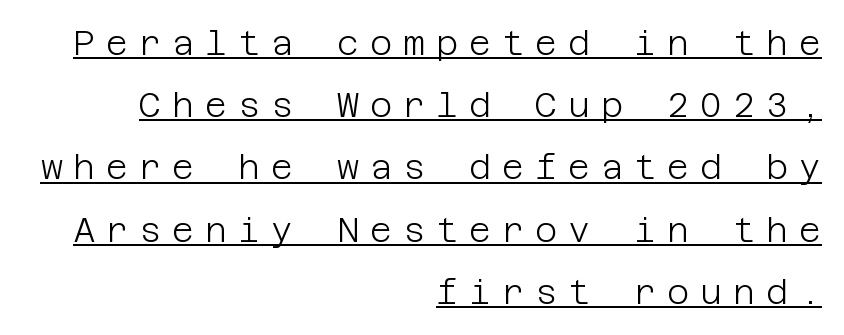
Q: Is the text bold? A: No.
Q: Is the text italic (slanted)? A: No, it is upright.
Q: Is the typeface a serif or a sans-serif typeface? A: Sans-serif.
Q: Is the text underlined? A: Yes.
Q: How is the paragraph aligned? A: Right-aligned.
Q: Is the spacing between letters normal or unusually wide? A: Unusually wide.
Q: Width (condensed, normal, or wide)? A: Normal.
Q: Stroke contrast? A: Low.
Q: x-height? A: Large.
